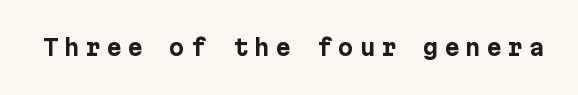
The image shows 22 px bold type, upright; set unusually wide letter spacing (+0.26 em), not underlined.
